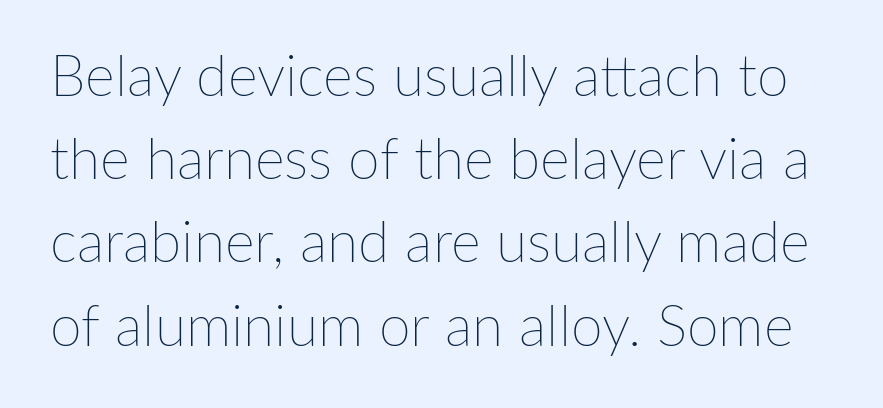
Varying glyph widths throughout — classic text-font behaviour. It's the straight-up-and-down kind of type. Regular leading. Nobody drew a line under any word here. Nothing heavy about these letters — not bold at all.
